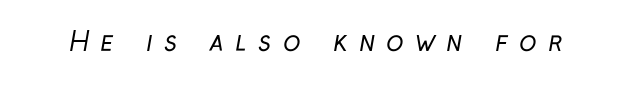
The image shows 26 px text type; set unusually wide letter spacing (+0.44 em), not underlined.
